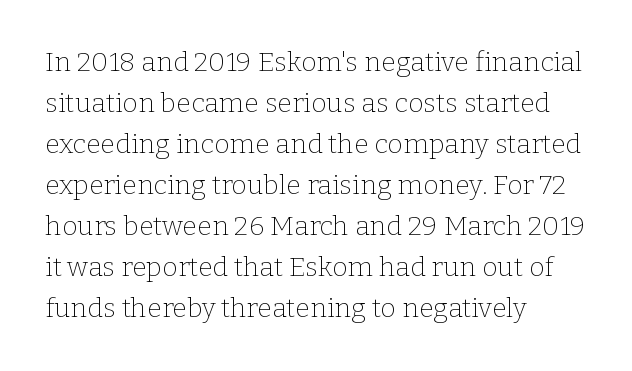
Q: Is the text bold? A: No.
Q: Is the text italic (slanted)? A: No, it is upright.
Q: Is the text underlined? A: No.
Q: How is the paragraph aligned? A: Left-aligned.
Q: Is the spacing between letters normal or unusually wide? A: Normal.
Q: Is the spacing between lines tight, normal or loose? A: Normal.
